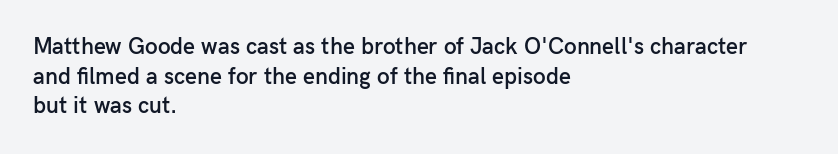
Stroke thickness is moderately raised; the sample reads as semibold. Vertical strokes here are truly vertical. The area under the type is left untouched. Summary of vertical rhythm: regular, with standard interline spacing.
